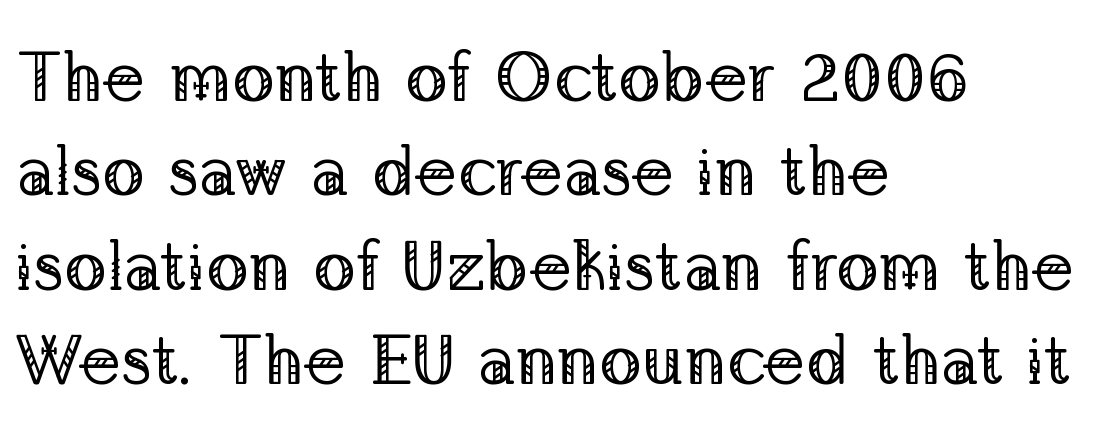
Q: Is the text bold? A: No.
Q: Is the text italic (slanted)? A: No, it is upright.
Q: Is the typeface a serif or a sans-serif typeface? A: Serif.
Q: Is the text underlined? A: No.
Q: How is the paragraph aligned? A: Left-aligned.
Q: Is the spacing between letters normal or unusually wide? A: Normal.
Q: Is the spacing between lines tight, normal or loose? A: Normal.
Q: Width (condensed, normal, or wide)? A: Normal.
Q: Stroke contrast? A: Low.
Q: x-height? A: Medium.
Q: Monospaced? A: No.
